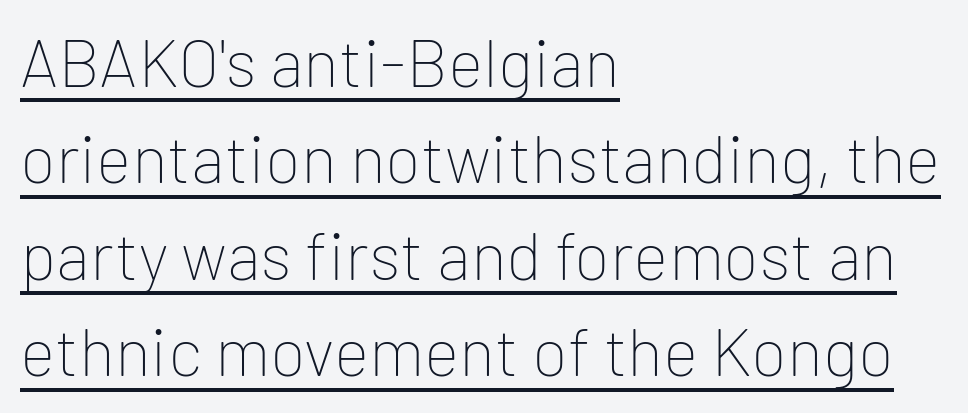
Character widths vary here, with narrow letters taking less room than wide ones. Normally led — the rows are evenly, conventionally spaced. Ascenders rise straight up at ninety degrees. Quick note: underline on. The cut favours lightness, reaching ordinary text weight at its darkest. Look at the tracking — it's just the regular setting, nothing added.
